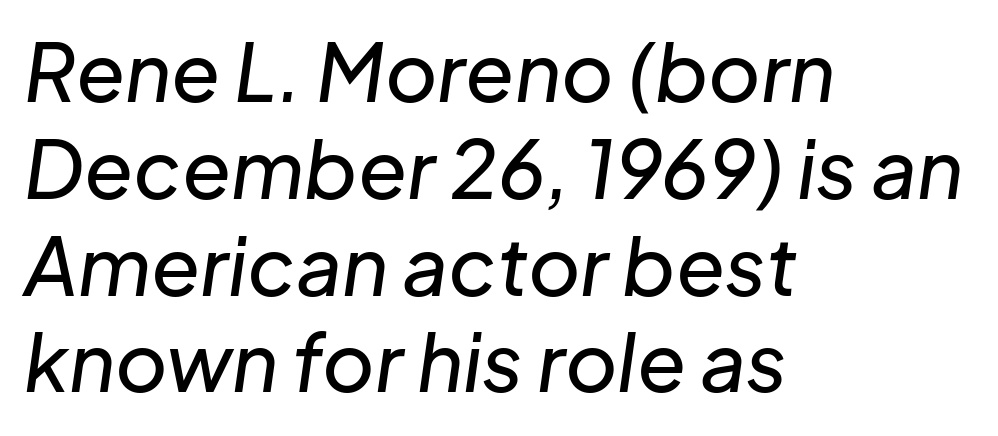
{"italic": "yes", "lean": "right", "slant_degrees": 8, "width": "normal", "stroke_contrast": "low", "x_height": "medium", "monospaced": "no", "underline": "no", "align": "left", "line_spacing_ratio": 1.21, "letter_spacing": "normal", "letter_spacing_em": 0.0, "glyph_px": 80}
